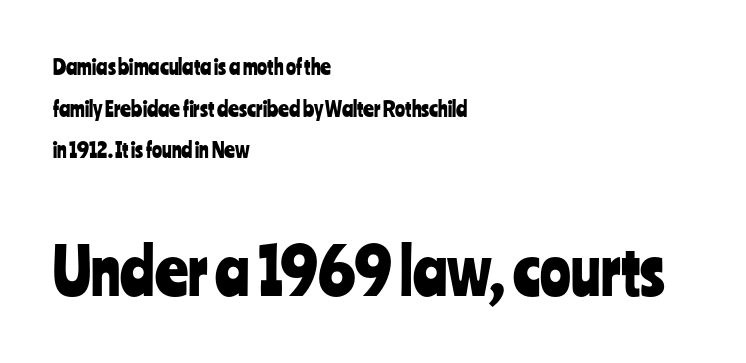
{"serif": "no", "italic": "no", "width": "condensed", "stroke_contrast": "low", "x_height": "medium", "monospaced": "no", "underline": "no", "align": "left", "line_spacing": "loose", "line_spacing_ratio": 1.98, "letter_spacing": "normal", "letter_spacing_em": 0.0, "larger_block": "second", "size_ratio": 3.05, "glyph_px": 64}
